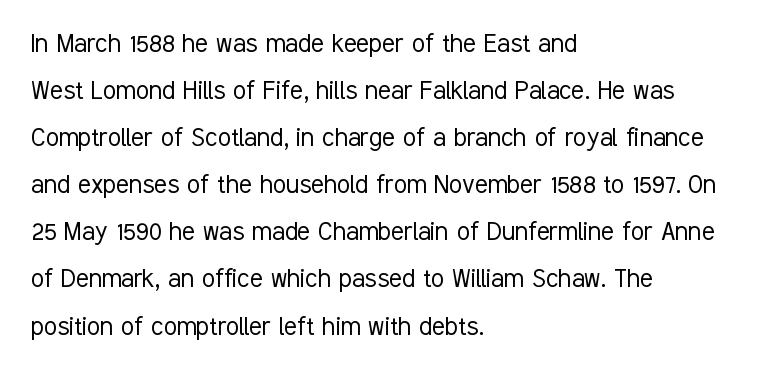
Q: Is the text bold? A: No.
Q: Is the text italic (slanted)? A: No, it is upright.
Q: Is the typeface a serif or a sans-serif typeface? A: Sans-serif.
Q: Is the text underlined? A: No.
Q: How is the paragraph aligned? A: Left-aligned.
Q: Is the spacing between letters normal or unusually wide? A: Normal.
Q: Is the spacing between lines tight, normal or loose? A: Normal.
Q: Width (condensed, normal, or wide)? A: Condensed.
Q: Stroke contrast? A: Low.
Q: x-height? A: Medium.
Q: Monospaced? A: No.
